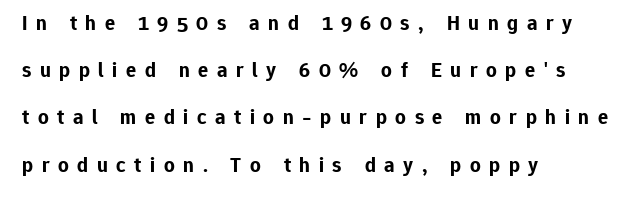
Q: Is the text bold? A: Yes.
Q: Is the text italic (slanted)? A: No, it is upright.
Q: Is the text underlined? A: No.
Q: How is the paragraph aligned? A: Left-aligned.
Q: Is the spacing between letters normal or unusually wide? A: Unusually wide.
Q: Is the spacing between lines tight, normal or loose? A: Loose.
